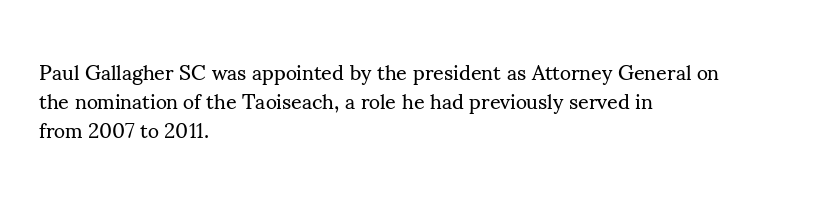
Tracking here is standard; glyphs follow each other at the usual distance. Heft: none added — not bold. These lines are set flush left with a ragged right edge. The letters stand straight up with perfectly vertical stems. Has an underline been added? It has not.
